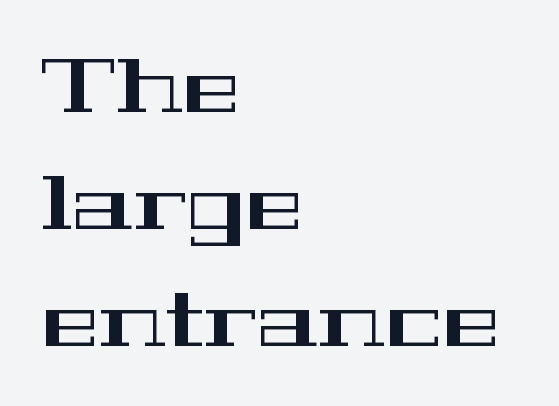
Observe the ordinary spacing: letters are neighbours, not strangers. The vertical gap from one line to the next is medium. Ascenders rise straight up at ninety degrees. You could not count columns in this text — the font is proportionally spaced. The characters display serif detailing at their extremities.
